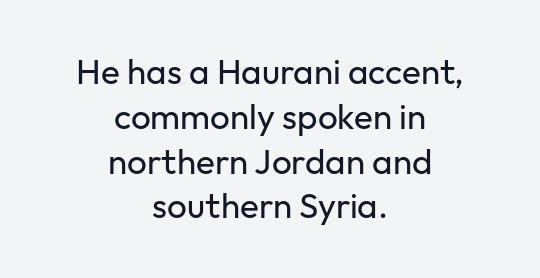
{"serif": "no", "italic": "no", "bold": "no", "weight": "regular", "width": "normal", "stroke_contrast": "low", "x_height": "medium", "monospaced": "no", "underline": "no", "align": "center", "line_spacing": "normal", "line_spacing_ratio": 1.28, "letter_spacing": "normal", "letter_spacing_em": 0.0, "glyph_px": 35}
